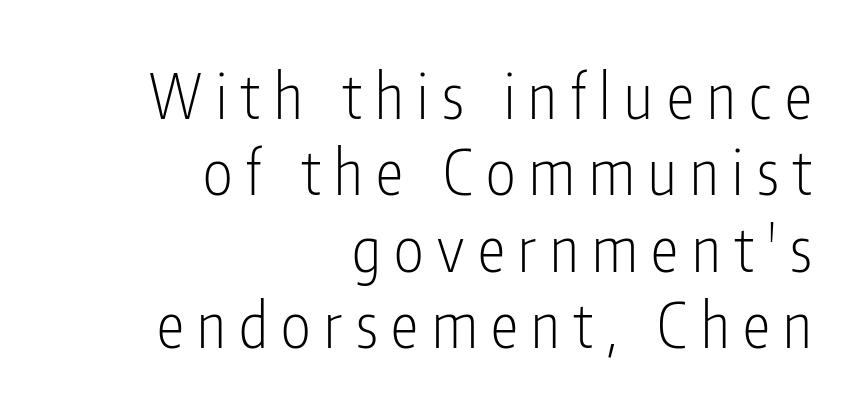
Q: Is the text bold? A: No.
Q: Is the text italic (slanted)? A: No, it is upright.
Q: Is the typeface a serif or a sans-serif typeface? A: Sans-serif.
Q: Is the text underlined? A: No.
Q: How is the paragraph aligned? A: Right-aligned.
Q: Is the spacing between letters normal or unusually wide? A: Unusually wide.
Q: Width (condensed, normal, or wide)? A: Condensed.
Q: Stroke contrast? A: Low.
Q: x-height? A: Medium.
Q: Monospaced? A: No.
